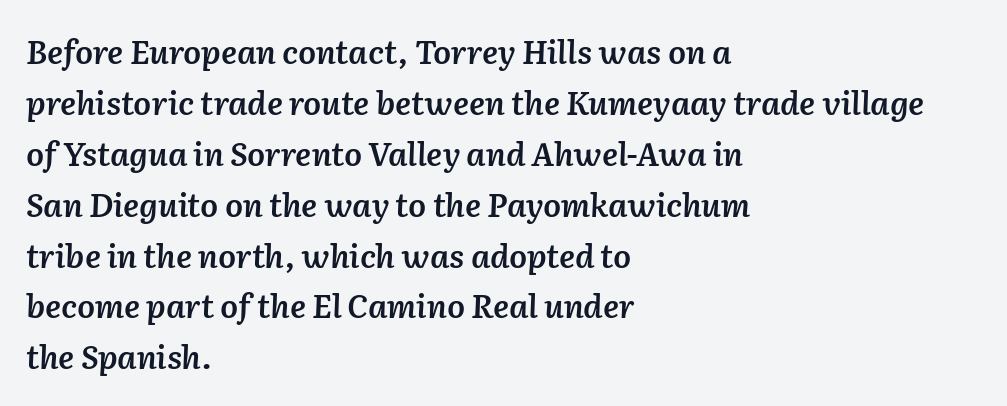
The image shows 32 px semibold type, italic (leaning right); set left-aligned, normal line spacing (1.59x), normal letter spacing, not underlined; low stroke contrast and a medium x-height.
